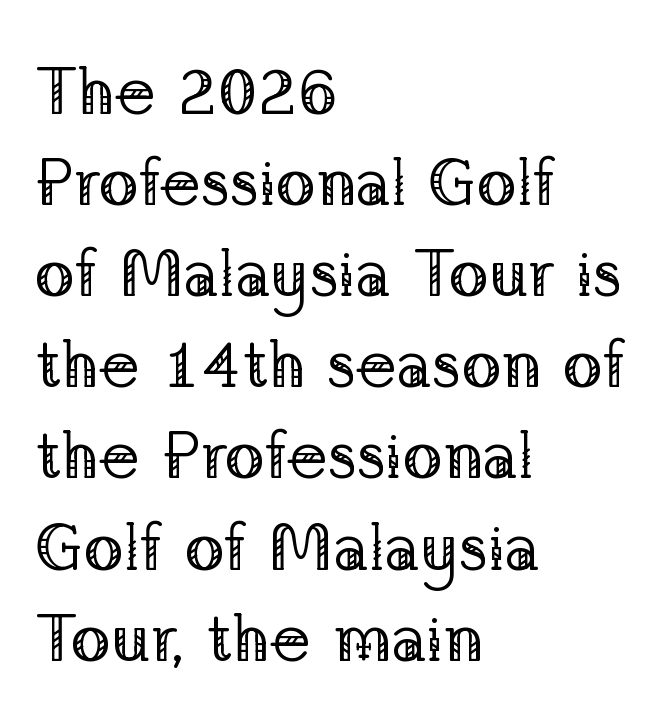
The image shows 67 px regular-weight serif type, upright; set left-aligned, normal line spacing (1.36x), normal letter spacing, not underlined; low stroke contrast and a medium x-height.
